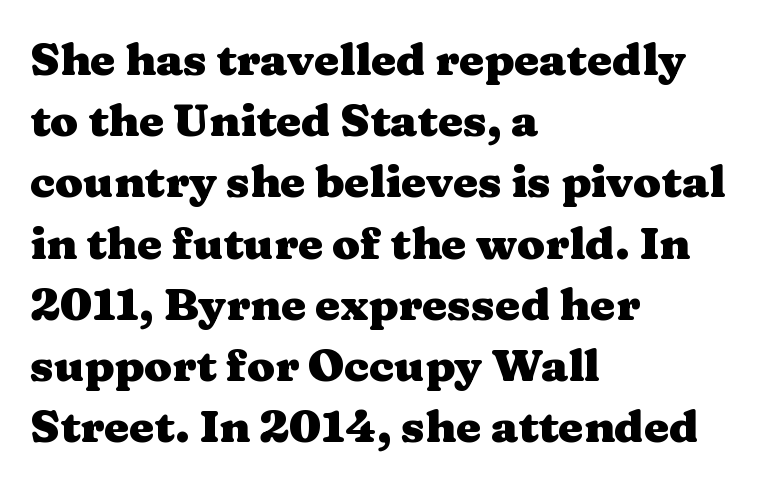
The image shows 45 px heavy, wide serif type, upright; set left-aligned, normal line spacing (1.36x), normal letter spacing, not underlined; medium stroke contrast and a medium x-height.
